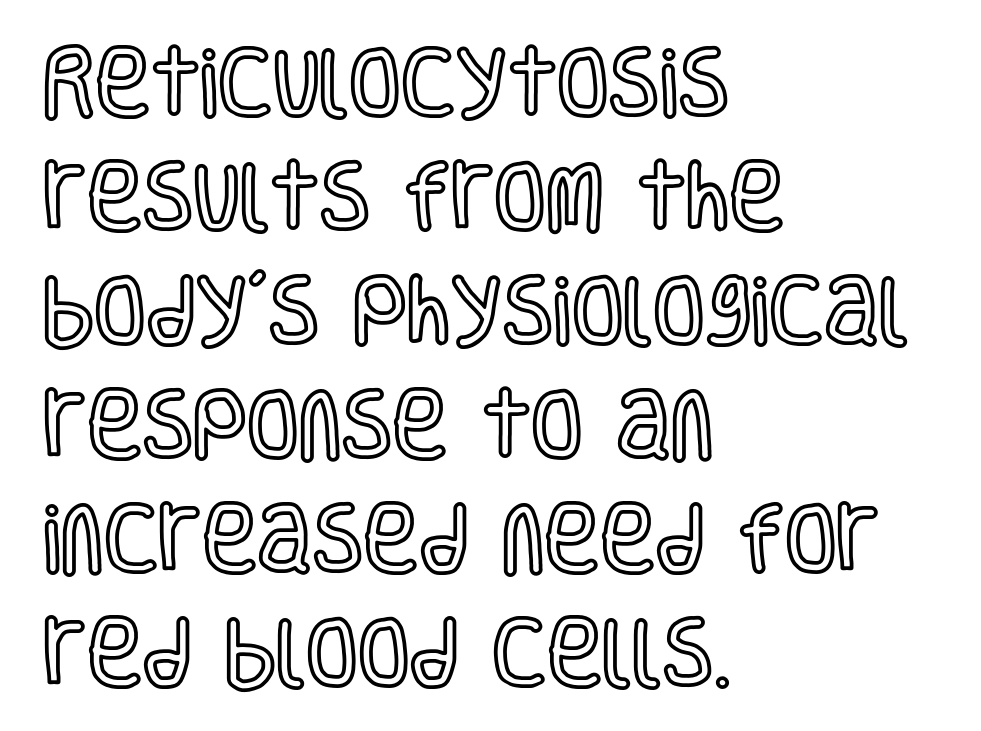
The image shows 75 px condensed type, upright; set left-aligned, normal line spacing (1.52x), normal letter spacing, not underlined; a large x-height.
